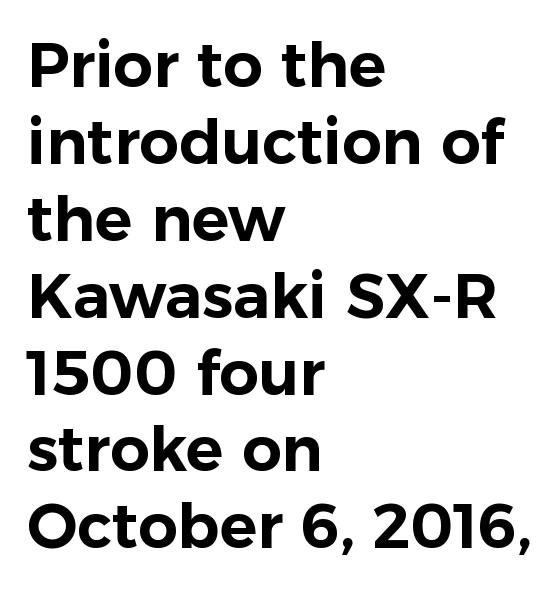
Q: Is the text italic (slanted)? A: No, it is upright.
Q: Is the typeface a serif or a sans-serif typeface? A: Sans-serif.
Q: Is the text underlined? A: No.
Q: How is the paragraph aligned? A: Left-aligned.
Q: Is the spacing between letters normal or unusually wide? A: Normal.
Q: Width (condensed, normal, or wide)? A: Normal.
Q: Stroke contrast? A: Low.
Q: x-height? A: Medium.
Q: Monospaced? A: No.
